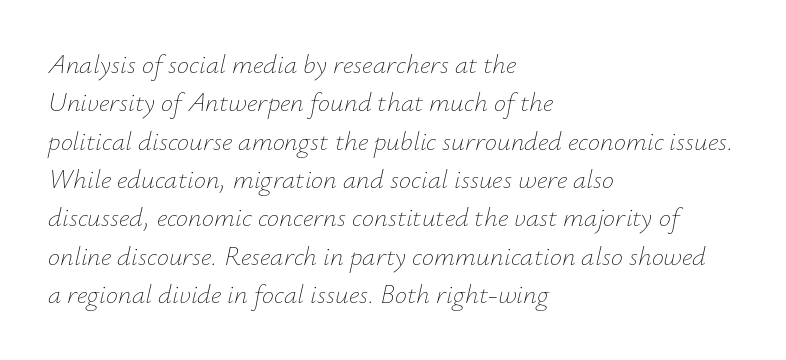
The image shows 27 px text type, italic (leaning right); set left-aligned, normal line spacing (1.42x), normal letter spacing, not underlined.
